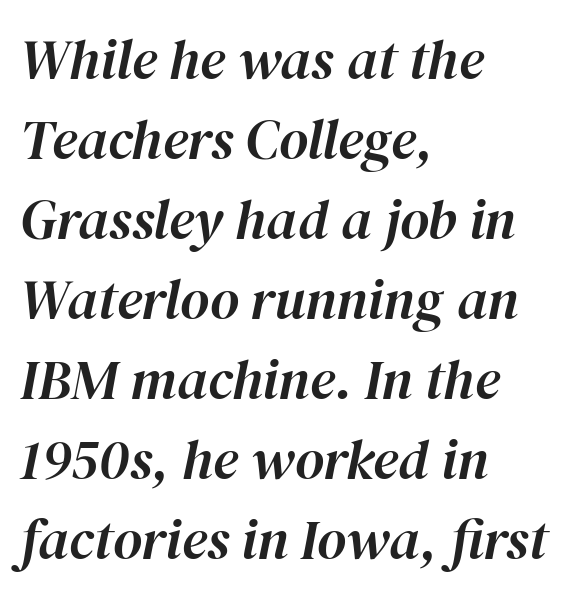
Q: Is the text italic (slanted)? A: Yes, it leans right by about 12 degrees.
Q: Is the text underlined? A: No.
Q: How is the paragraph aligned? A: Left-aligned.
Q: Is the spacing between letters normal or unusually wide? A: Normal.
Q: Is the spacing between lines tight, normal or loose? A: Normal.
Q: Width (condensed, normal, or wide)? A: Normal.
Q: Stroke contrast? A: High.
Q: x-height? A: Medium.
Q: Monospaced? A: No.
